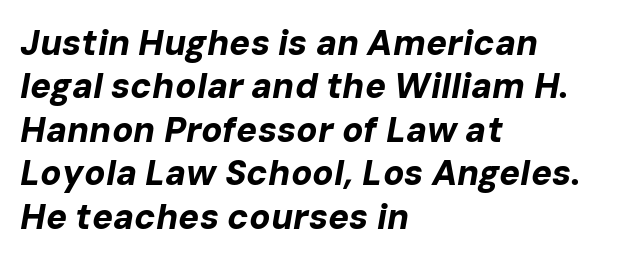
The image shows 35 px bold type, italic (leaning right); set left-aligned, line spacing 1.24x, normal letter spacing, not underlined; low stroke contrast and a medium x-height.
